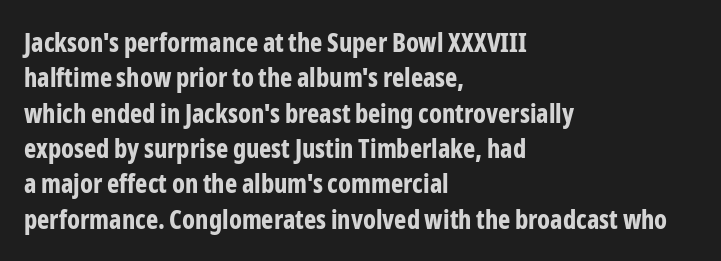
{"italic": "no", "bold": "yes", "underline": "no", "align": "left", "line_spacing": "normal", "line_spacing_ratio": 1.36, "letter_spacing": "normal", "letter_spacing_em": 0.0, "glyph_px": 26}
